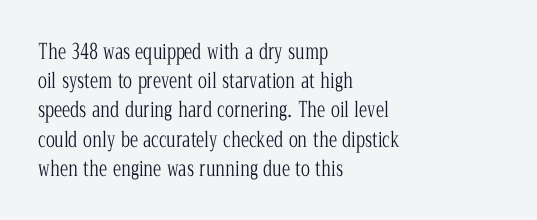
The image shows 21 px text type, upright; set left-aligned, normal line spacing (1.39x), normal letter spacing, not underlined.
